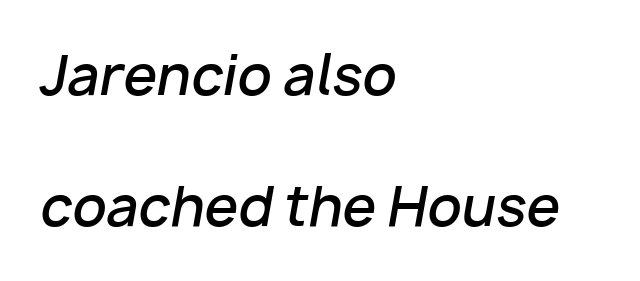
Q: Is the text bold? A: Semi-bold.
Q: Is the text italic (slanted)? A: Yes, it leans right by about 10 degrees.
Q: Is the text underlined? A: No.
Q: How is the paragraph aligned? A: Left-aligned.
Q: Is the spacing between letters normal or unusually wide? A: Normal.
Q: Is the spacing between lines tight, normal or loose? A: Loose.
Q: Width (condensed, normal, or wide)? A: Normal.
Q: Stroke contrast? A: Low.
Q: x-height? A: Medium.
Q: Monospaced? A: No.
